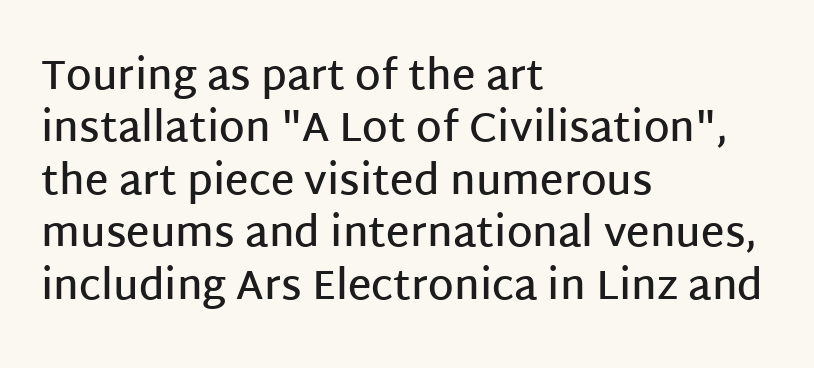
The image shows 41 px semibold sans-serif type, upright; set left-aligned, normal line spacing (1.28x), normal letter spacing, not underlined; low stroke contrast and a large x-height.
